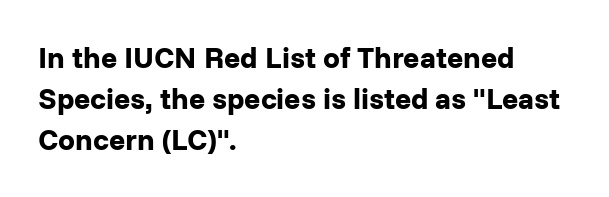
Nothing unusual about the tracking: characters are spaced as the font intends. The text was rendered using a sans face with plain stroke endings. Students, this is bold: see how much ink each stroke carries. The letters advance in unequal steps, a hallmark of proportional type. Line starts are locked; line ends wander. The passage shown stacks its lines at a standard gap.
